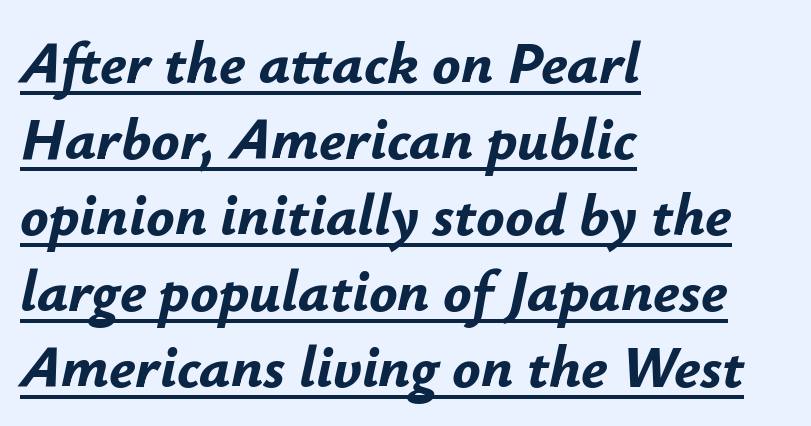
The specimen includes a rule beneath the text block's lines. The line texture is even and compact thanks to regular tracking. Tall strokes in this sample are angled rather than plumb. In terms of weight, the rendering is a true, heavy bold.
